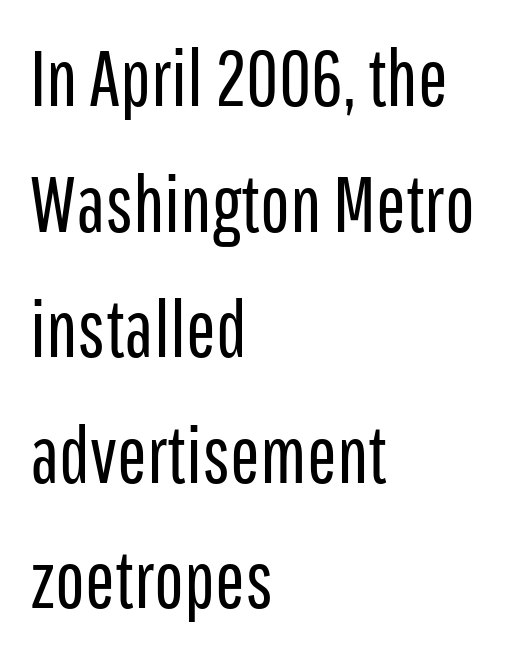
The image shows 79 px regular-weight, condensed sans-serif type, upright; set left-aligned, normal line spacing (1.59x), normal letter spacing, not underlined; low stroke contrast and a medium x-height.
